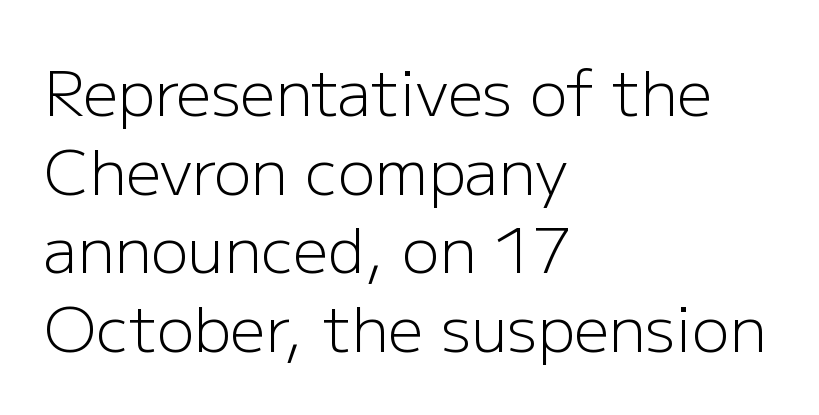
Interline gaps are of average width in this sample. The letters carry no serifs — their stems end cleanly without finishing strokes. The rendering uses natural spacing where letterforms have individual widths. Any mark beneath the type? The region is blank. In terms of posture, this sample is upright.
